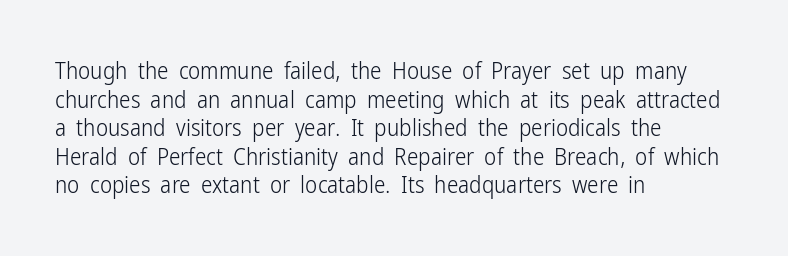
Q: Is the text bold? A: No.
Q: Is the text italic (slanted)? A: No, it is upright.
Q: Is the text underlined? A: No.
Q: How is the paragraph aligned? A: Left-aligned.
Q: Is the spacing between letters normal or unusually wide? A: Normal.
